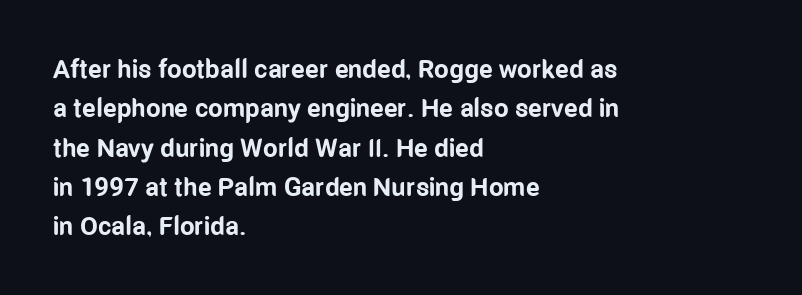
{"italic": "no", "bold": "yes", "underline": "no", "align": "left", "line_spacing": "normal", "line_spacing_ratio": 1.51, "letter_spacing": "normal", "letter_spacing_em": 0.0, "glyph_px": 26}
